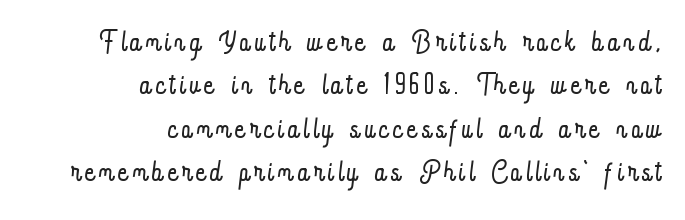
The line-height multiplier appears low, near solid setting. Stems and bowls with no extra thickness — not bold. Glance below the letters and you will spot only blank space.
